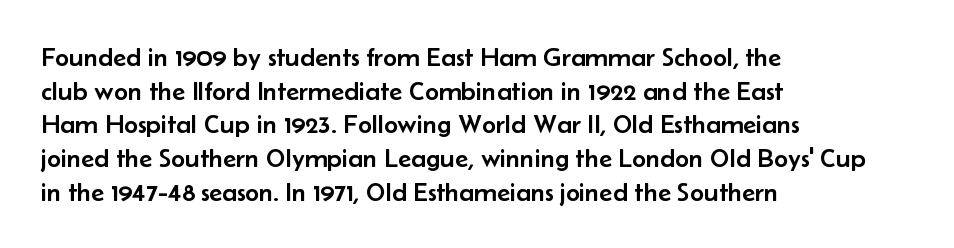
Q: Is the text italic (slanted)? A: No, it is upright.
Q: Is the text underlined? A: No.
Q: How is the paragraph aligned? A: Left-aligned.
Q: Is the spacing between letters normal or unusually wide? A: Normal.
Q: Is the spacing between lines tight, normal or loose? A: Normal.
